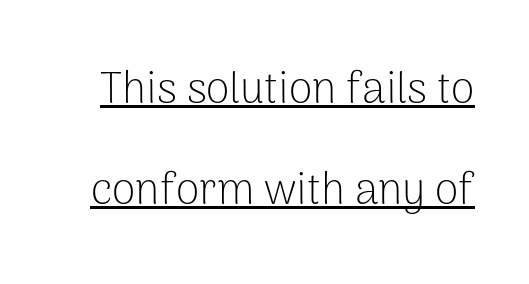
Nope, no serifs anywhere on these letters. The leading is generous, giving the passage an open texture. The font is comparable to plain body text, perhaps lighter. No extra tracking has been applied to these lines. These lines are rendered in a variable-pitch font. The typesetter has applied underlining to the passage shown.
